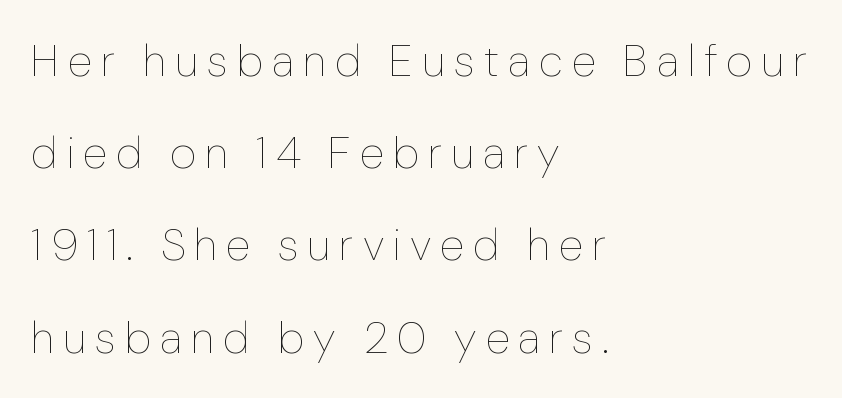
Q: Is the text bold? A: No.
Q: Is the text italic (slanted)? A: No, it is upright.
Q: Is the text underlined? A: No.
Q: How is the paragraph aligned? A: Left-aligned.
Q: Is the spacing between letters normal or unusually wide? A: Unusually wide.
Q: Is the spacing between lines tight, normal or loose? A: Loose.
Q: Width (condensed, normal, or wide)? A: Normal.
Q: Stroke contrast? A: Low.
Q: x-height? A: Medium.
Q: Monospaced? A: No.
